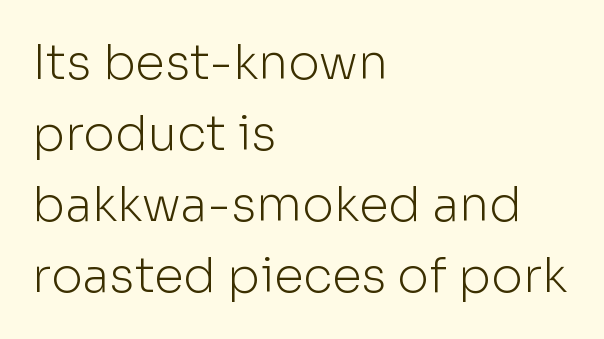
Q: Is the text bold? A: No.
Q: Is the text italic (slanted)? A: No, it is upright.
Q: Is the typeface a serif or a sans-serif typeface? A: Sans-serif.
Q: Is the text underlined? A: No.
Q: How is the paragraph aligned? A: Left-aligned.
Q: Is the spacing between letters normal or unusually wide? A: Normal.
Q: Is the spacing between lines tight, normal or loose? A: Normal.
Q: Width (condensed, normal, or wide)? A: Normal.
Q: Stroke contrast? A: Low.
Q: x-height? A: Medium.
Q: Monospaced? A: No.
